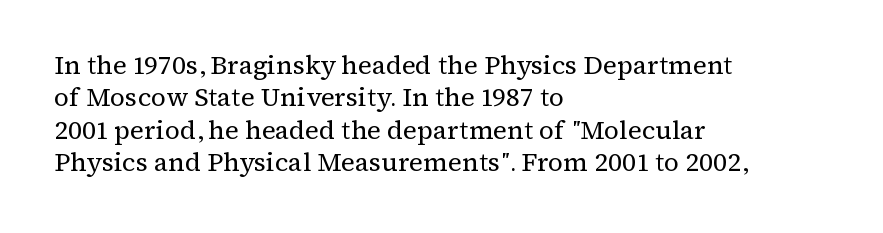
The image shows 26 px text type, upright; set left-aligned, normal line spacing (1.25x), normal letter spacing, not underlined.
